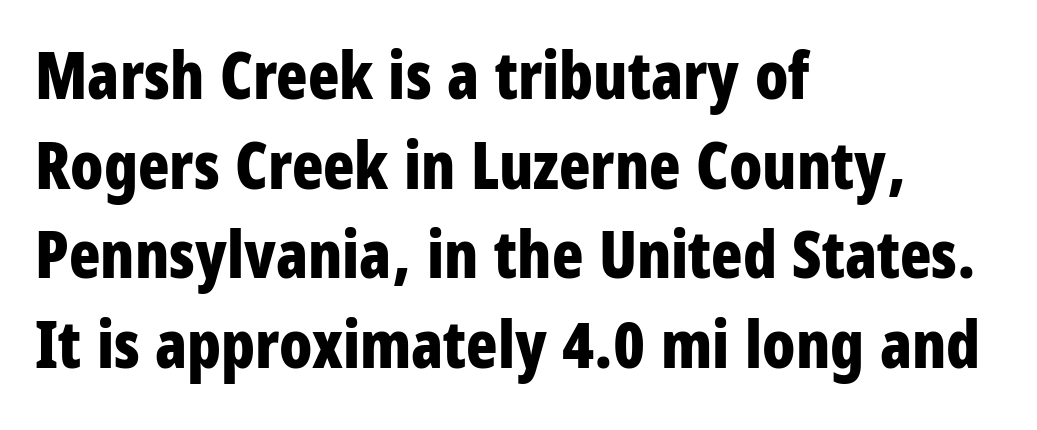
The image shows 65 px bold, condensed sans-serif type, upright; set left-aligned, normal line spacing (1.38x), normal letter spacing, not underlined; low stroke contrast and a large x-height.
